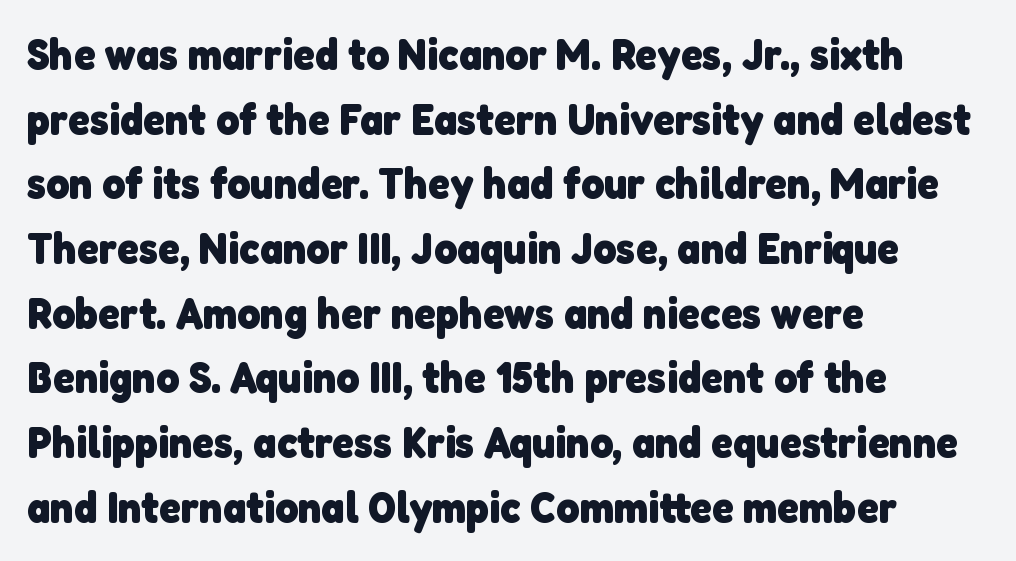
{"serif": "no", "bold": "yes", "weight": "heavy", "width": "normal", "stroke_contrast": "low", "x_height": "medium", "monospaced": "no", "underline": "no", "align": "left", "line_spacing": "normal", "line_spacing_ratio": 1.47, "letter_spacing": "normal", "letter_spacing_em": 0.0, "glyph_px": 44}
